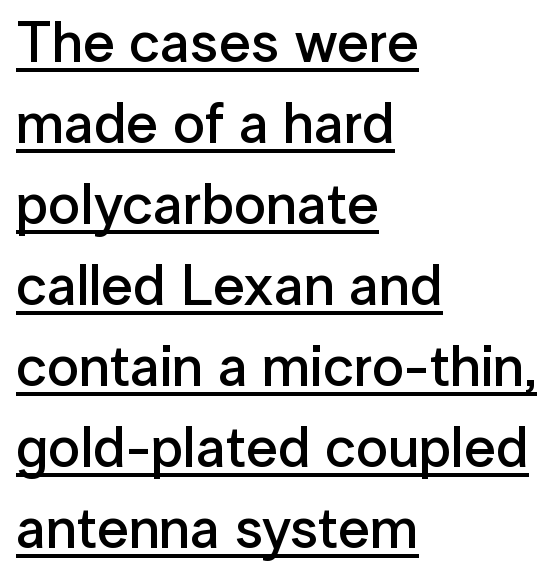
Q: Is the text bold? A: Semi-bold.
Q: Is the text italic (slanted)? A: No, it is upright.
Q: Is the typeface a serif or a sans-serif typeface? A: Sans-serif.
Q: Is the text underlined? A: Yes.
Q: How is the paragraph aligned? A: Left-aligned.
Q: Is the spacing between letters normal or unusually wide? A: Normal.
Q: Is the spacing between lines tight, normal or loose? A: Normal.
Q: Width (condensed, normal, or wide)? A: Normal.
Q: Stroke contrast? A: Low.
Q: x-height? A: Medium.
Q: Monospaced? A: No.
